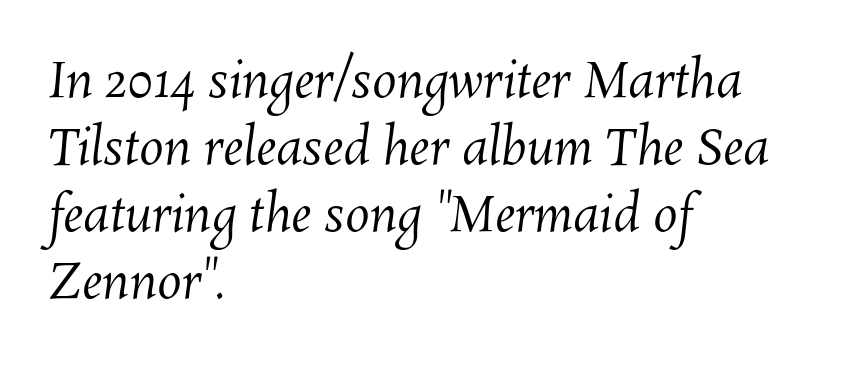
The lines in this sample share a left origin and differ only in where they stop. You could not count columns in this text — the font is proportionally spaced. On a weight scale, this lands at 450 or below. Check under the words: just untouched page. Observe the ordinary spacing: letters are neighbours, not strangers.
